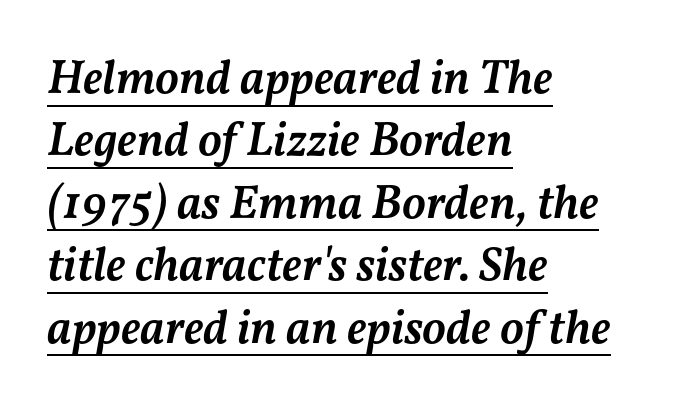
Students, observe the line beneath the letters — that is underlining. These lines are rendered in a variable-pitch font. Students, note that the glyphs here touch the page at normal intervals. The leading is moderate, giving the passage an even texture. Is the type slanted? Yes — the strokes lean at a clear angle. If you drew a ruler down the left edge, every line would touch it.
